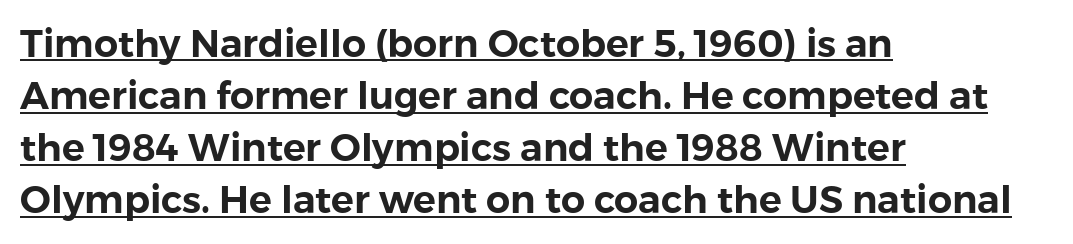
{"serif": "no", "italic": "no", "width": "normal", "x_height": "medium", "monospaced": "no", "underline": "yes", "align": "left", "line_spacing": "normal", "line_spacing_ratio": 1.37, "letter_spacing": "normal", "letter_spacing_em": 0.0, "glyph_px": 38}
